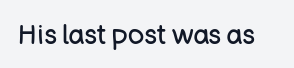
Has an underline been added? It has not. The type is set solid horizontally, with unmodified tracking. The characters are drawn with everyday or finer stroke widths. Every character sits straight up, as roman type does.
